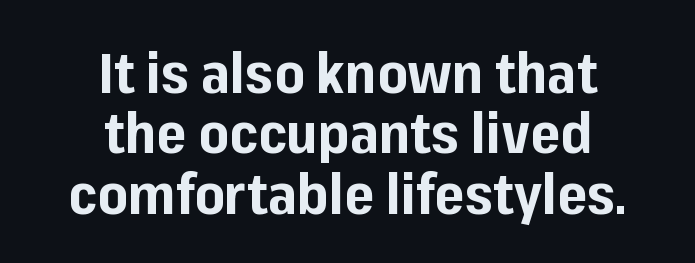
The image shows 57 px bold sans-serif type, upright; set centered, tight line spacing (1.06x), normal letter spacing, not underlined; low stroke contrast and a medium x-height.
